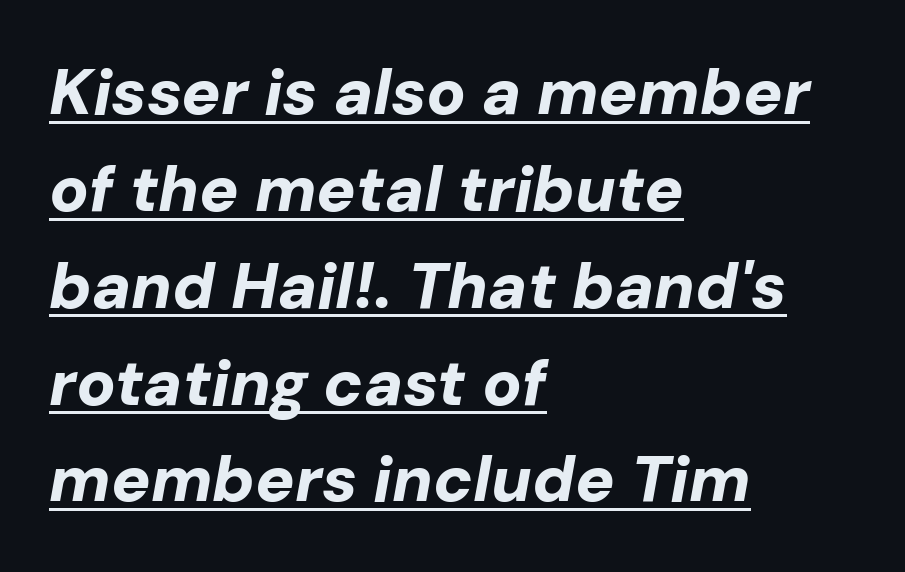
This is oblique type, the kind used for emphasis or titles. Honestly, the row spacing looks completely unremarkable. The text block is weighted toward the left margin, trailing off unevenly rightward. Do the characters align in a grid? No, the font is proportional. Look at the stroke-to-counter ratio: heavy, a bold.
